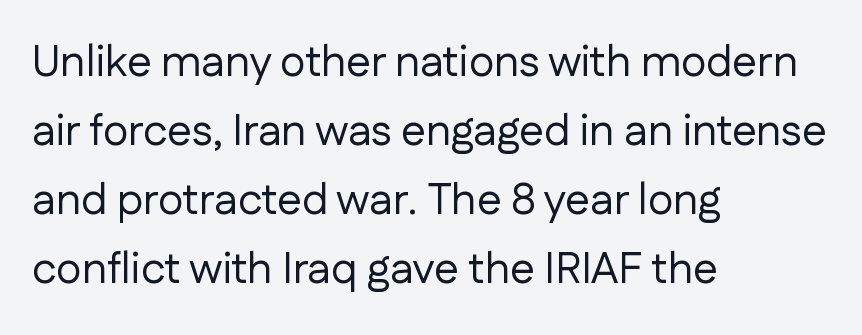
{"serif": "no", "italic": "no", "bold": "no", "weight": "regular", "width": "normal", "stroke_contrast": "low", "x_height": "medium", "monospaced": "no", "underline": "no", "align": "left", "line_spacing": "normal", "line_spacing_ratio": 1.57, "letter_spacing": "normal", "letter_spacing_em": 0.0, "glyph_px": 44}
